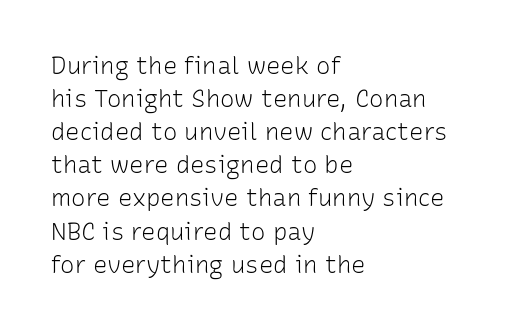
{"italic": "no", "bold": "no", "underline": "no", "align": "left", "line_spacing": "normal", "line_spacing_ratio": 1.38, "letter_spacing": "normal", "letter_spacing_em": 0.0, "glyph_px": 24}
